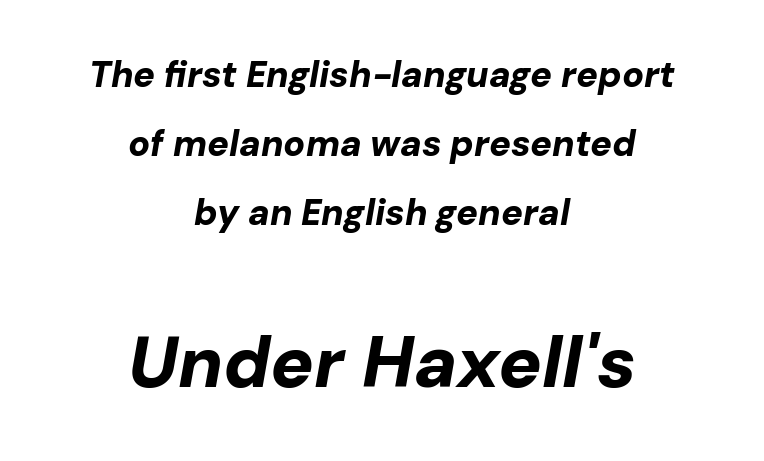
Q: Is the text bold? A: Yes.
Q: Is the text italic (slanted)? A: Yes, it leans right by about 10 degrees.
Q: Is the text underlined? A: No.
Q: How is the paragraph aligned? A: Centered.
Q: Is the spacing between letters normal or unusually wide? A: Normal.
Q: Is the spacing between lines tight, normal or loose? A: Loose.
Q: Which block of text is set in a larger size, the first (top) or the second (bottom)? A: The second (bottom) one.
Q: Width (condensed, normal, or wide)? A: Normal.
Q: Stroke contrast? A: Low.
Q: x-height? A: Medium.
Q: Monospaced? A: No.
